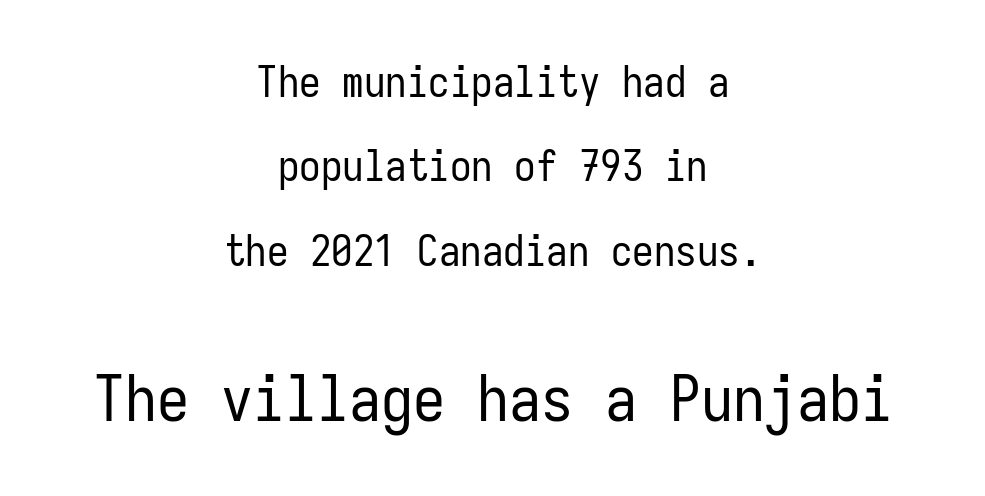
The image shows 64 px regular-weight, condensed sans-serif type, upright, monospaced; set centered, loose line spacing (1.96x), normal letter spacing, not underlined; the second (bottom) block is 1.49x larger; low stroke contrast and a medium x-height.
